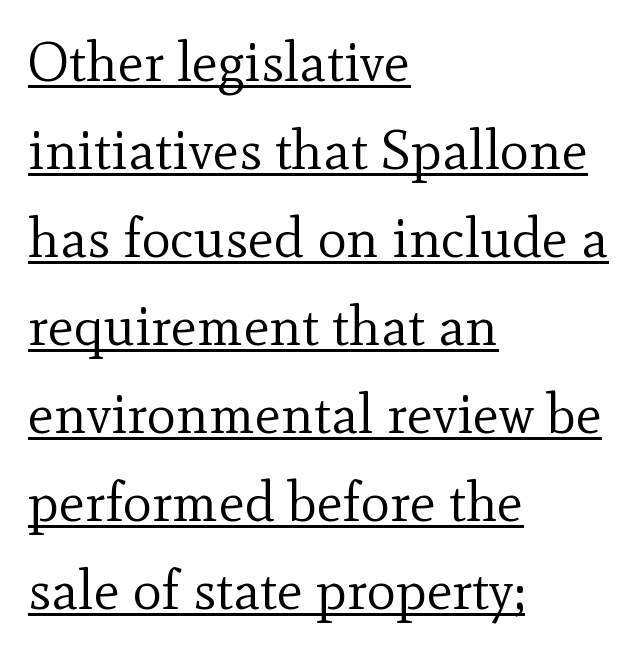
{"serif": "yes", "italic": "no", "bold": "no", "weight": "regular", "width": "normal", "x_height": "small", "monospaced": "no", "underline": "yes", "align": "left", "line_spacing": "normal", "line_spacing_ratio": 1.6, "letter_spacing": "normal", "letter_spacing_em": 0.0, "glyph_px": 55}
